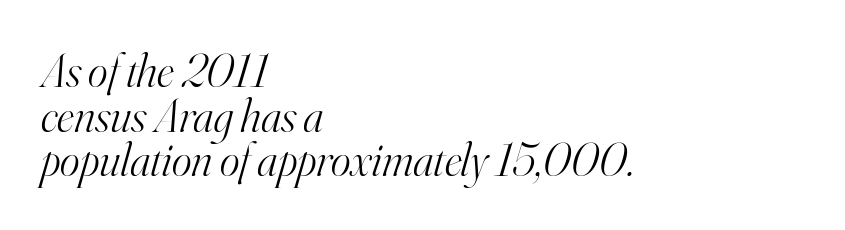
{"serif": "yes", "italic": "yes", "lean": "right", "slant_degrees": 16, "bold": "no", "weight": "light", "width": "normal", "stroke_contrast": "high", "x_height": "small", "monospaced": "no", "underline": "no", "align": "left", "line_spacing": "tight", "line_spacing_ratio": 0.95, "letter_spacing": "normal", "letter_spacing_em": 0.0, "glyph_px": 47}
